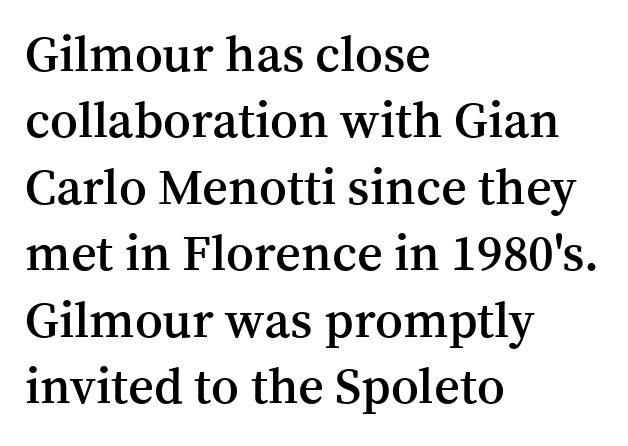
{"serif": "yes", "italic": "no", "bold": "semi", "weight": "semibold", "width": "normal", "stroke_contrast": "medium", "x_height": "medium", "monospaced": "no", "underline": "no", "align": "left", "line_spacing": "normal", "line_spacing_ratio": 1.33, "letter_spacing": "normal", "letter_spacing_em": 0.0, "glyph_px": 50}
